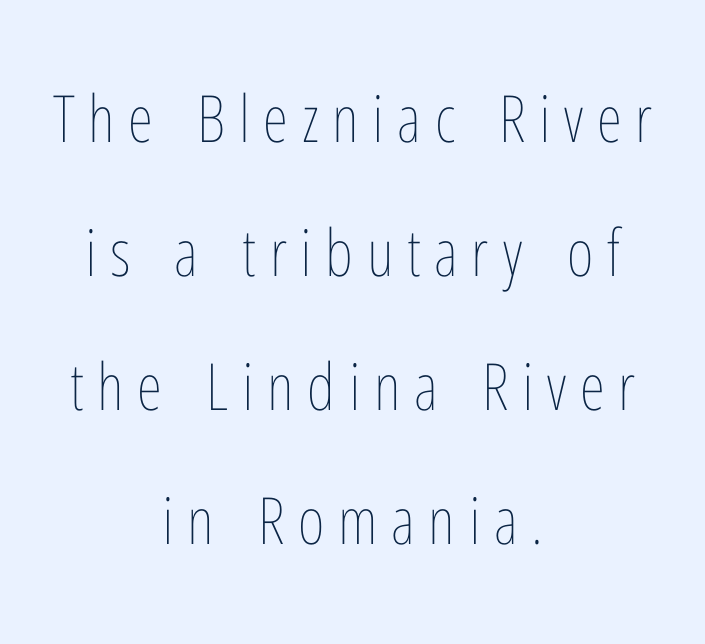
The image shows 65 px thin, condensed type, upright; set centered, loose line spacing (2.06x), unusually wide letter spacing (+0.21 em), not underlined; low stroke contrast and a medium x-height.
